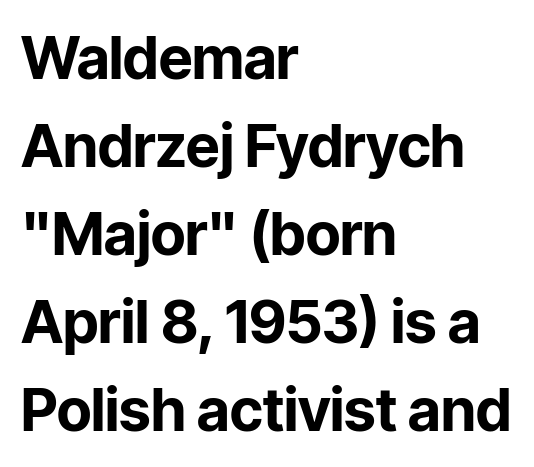
The area under the type is left untouched. Between one letter and the next there's only the usual sliver of space. Posture: straight, roman, zero tilt. Is this a sans? Yes — the strokes have no serifs.
